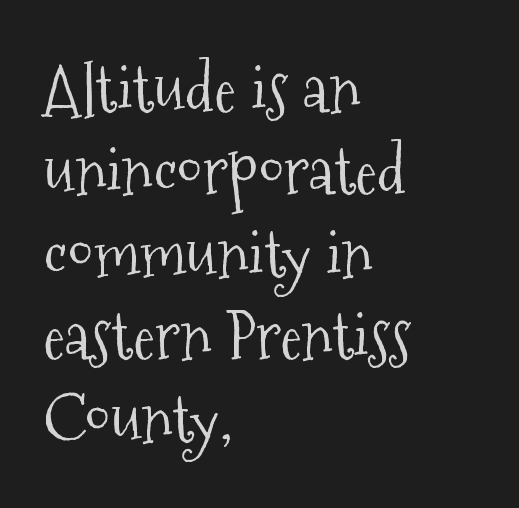
{"serif": "yes", "italic": "no", "bold": "no", "weight": "light", "width": "condensed", "stroke_contrast": "medium", "x_height": "medium", "monospaced": "no", "underline": "no", "align": "left", "line_spacing": "normal", "line_spacing_ratio": 1.25, "letter_spacing": "normal", "letter_spacing_em": 0.0, "glyph_px": 66}
